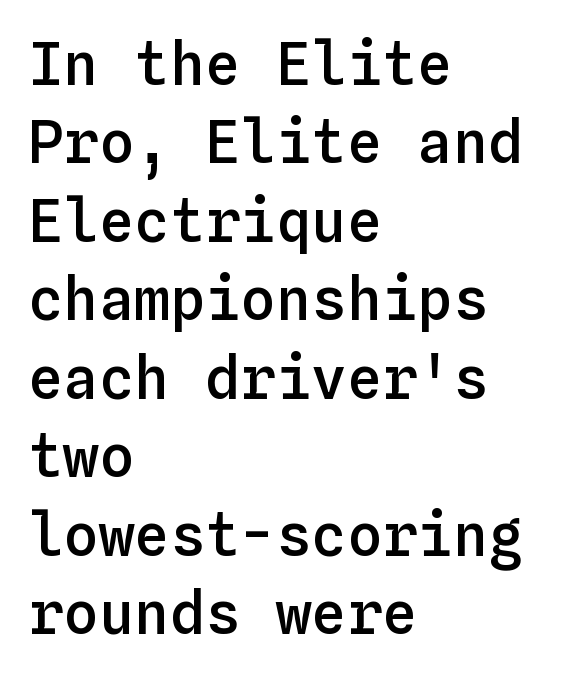
{"italic": "no", "bold": "semi", "weight": "semibold", "width": "normal", "stroke_contrast": "low", "x_height": "medium", "monospaced": "yes", "underline": "no", "align": "left", "line_spacing": "normal", "line_spacing_ratio": 1.33, "letter_spacing": "normal", "letter_spacing_em": 0.0, "glyph_px": 59}
